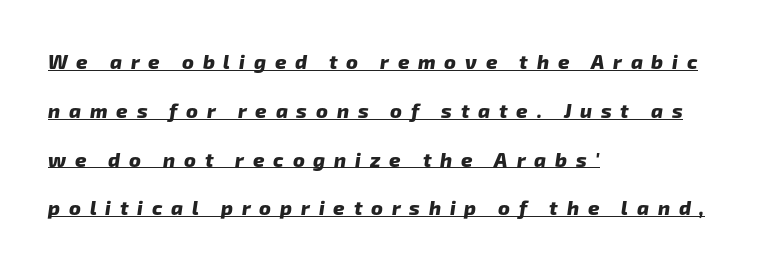
{"bold": "yes", "underline": "yes", "align": "left", "line_spacing": "loose", "line_spacing_ratio": 2.44, "letter_spacing": "wide", "letter_spacing_em": 0.44, "glyph_px": 20}
